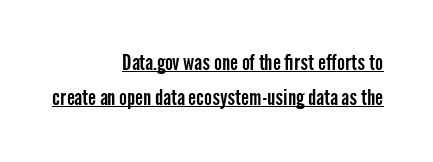
In terms of letterspacing, this is plain default setting. The lines sit at an ordinary, default distance from one another. The rag falls on the left side of this text block. This rendering features underlined lettering. Posture: upright roman.
